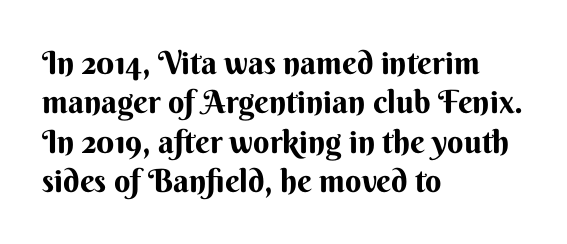
Q: Is the text bold? A: Yes.
Q: Is the text italic (slanted)? A: No, it is upright.
Q: Is the typeface a serif or a sans-serif typeface? A: Sans-serif.
Q: Is the text underlined? A: No.
Q: How is the paragraph aligned? A: Left-aligned.
Q: Is the spacing between letters normal or unusually wide? A: Normal.
Q: Width (condensed, normal, or wide)? A: Normal.
Q: Stroke contrast? A: Medium.
Q: x-height? A: Small.
Q: Monospaced? A: No.
